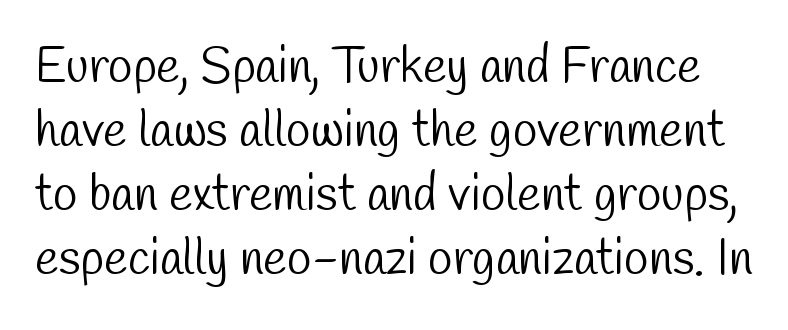
Q: Is the text bold? A: No.
Q: Is the typeface a serif or a sans-serif typeface? A: Sans-serif.
Q: Is the text underlined? A: No.
Q: Is the spacing between letters normal or unusually wide? A: Normal.
Q: Is the spacing between lines tight, normal or loose? A: Normal.
Q: Width (condensed, normal, or wide)? A: Condensed.
Q: Stroke contrast? A: Low.
Q: x-height? A: Medium.
Q: Monospaced? A: No.
